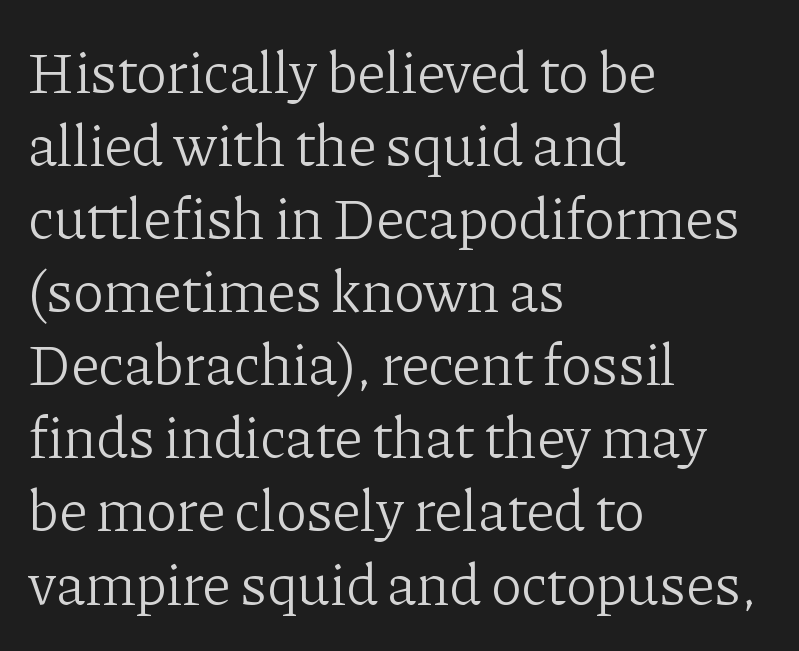
{"serif": "yes", "italic": "no", "bold": "no", "weight": "light", "width": "normal", "stroke_contrast": "low", "x_height": "medium", "monospaced": "no", "underline": "no", "align": "left", "line_spacing": "normal", "line_spacing_ratio": 1.26, "letter_spacing": "normal", "letter_spacing_em": 0.0, "glyph_px": 58}
